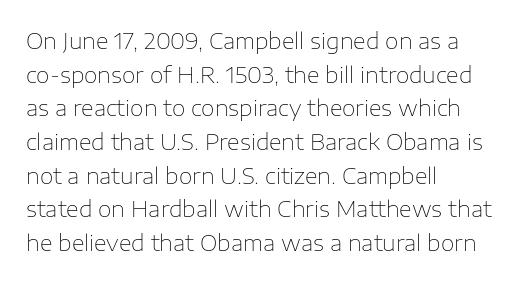
The image shows 22 px text type, upright; set left-aligned, normal line spacing (1.53x), normal letter spacing, not underlined.
